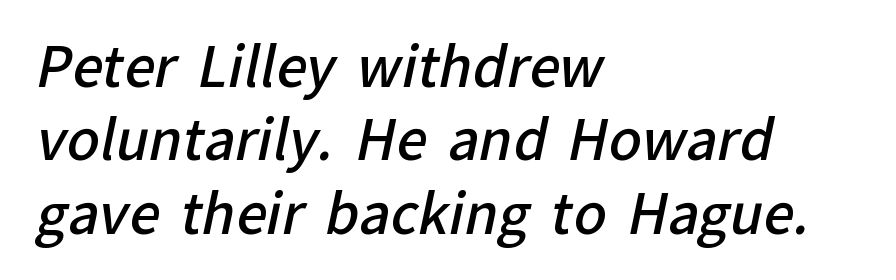
{"serif": "no", "bold": "semi", "weight": "semibold", "width": "normal", "stroke_contrast": "low", "x_height": "medium", "monospaced": "no", "underline": "no", "align": "left", "line_spacing": "normal", "line_spacing_ratio": 1.36, "letter_spacing": "normal", "letter_spacing_em": 0.0, "glyph_px": 54}
